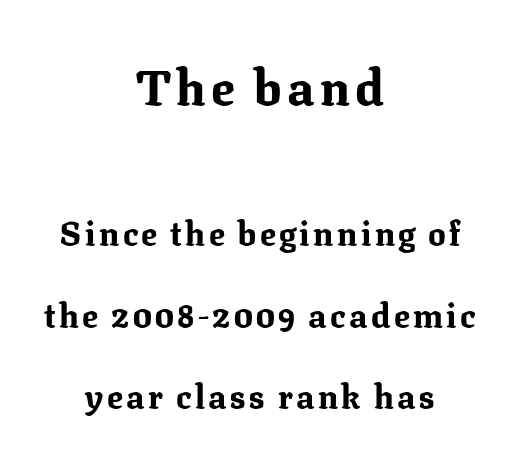
Q: Is the text bold? A: Yes.
Q: Is the text italic (slanted)? A: No, it is upright.
Q: Is the typeface a serif or a sans-serif typeface? A: Serif.
Q: Is the text underlined? A: No.
Q: How is the paragraph aligned? A: Centered.
Q: Is the spacing between lines tight, normal or loose? A: Loose.
Q: Which block of text is set in a larger size, the first (top) or the second (bottom)? A: The first (top) one.
Q: Width (condensed, normal, or wide)? A: Normal.
Q: Stroke contrast? A: Medium.
Q: x-height? A: Medium.
Q: Monospaced? A: No.
